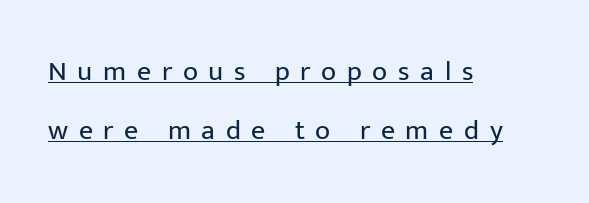
The image shows 28 px regular-weight sans-serif type, upright; set left-aligned, loose line spacing (2.11x), unusually wide letter spacing (+0.38 em), underlined; low stroke contrast and a medium x-height.
